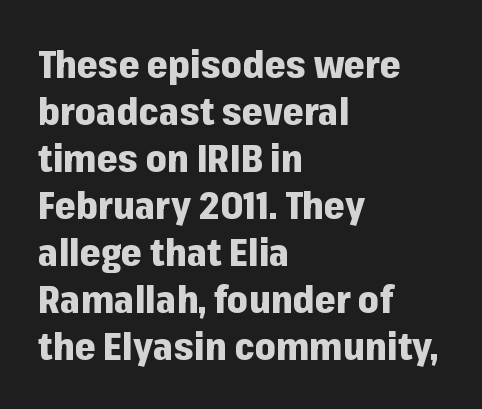
Q: Is the text bold? A: Yes.
Q: Is the text italic (slanted)? A: No, it is upright.
Q: Is the typeface a serif or a sans-serif typeface? A: Sans-serif.
Q: Is the text underlined? A: No.
Q: How is the paragraph aligned? A: Left-aligned.
Q: Is the spacing between letters normal or unusually wide? A: Normal.
Q: Is the spacing between lines tight, normal or loose? A: Normal.
Q: Width (condensed, normal, or wide)? A: Normal.
Q: Stroke contrast? A: Low.
Q: x-height? A: Medium.
Q: Monospaced? A: No.
